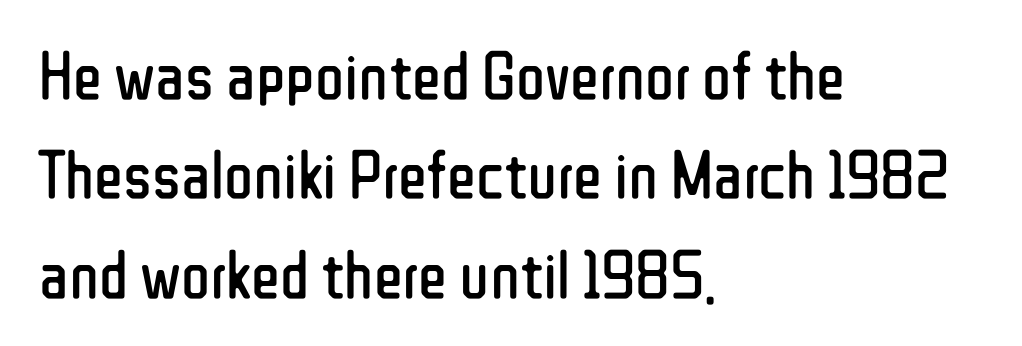
Q: Is the text bold? A: No.
Q: Is the text italic (slanted)? A: No, it is upright.
Q: Is the typeface a serif or a sans-serif typeface? A: Sans-serif.
Q: Is the text underlined? A: No.
Q: How is the paragraph aligned? A: Left-aligned.
Q: Is the spacing between letters normal or unusually wide? A: Normal.
Q: Is the spacing between lines tight, normal or loose? A: Normal.
Q: Width (condensed, normal, or wide)? A: Condensed.
Q: Stroke contrast? A: Low.
Q: x-height? A: Medium.
Q: Monospaced? A: No.
